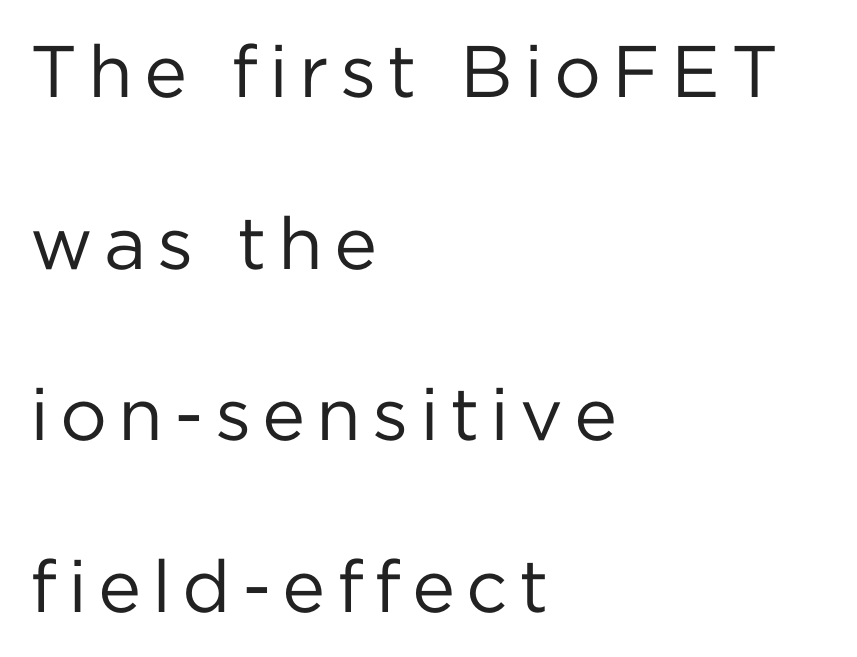
{"serif": "no", "italic": "no", "bold": "no", "weight": "regular", "width": "normal", "stroke_contrast": "low", "x_height": "medium", "monospaced": "no", "underline": "no", "align": "left", "line_spacing": "loose", "line_spacing_ratio": 2.35, "glyph_px": 73}
